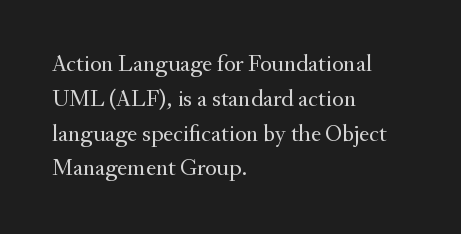
{"italic": "no", "bold": "no", "underline": "no", "align": "left", "line_spacing": "normal", "line_spacing_ratio": 1.45, "letter_spacing": "normal", "letter_spacing_em": 0.0, "glyph_px": 24}
